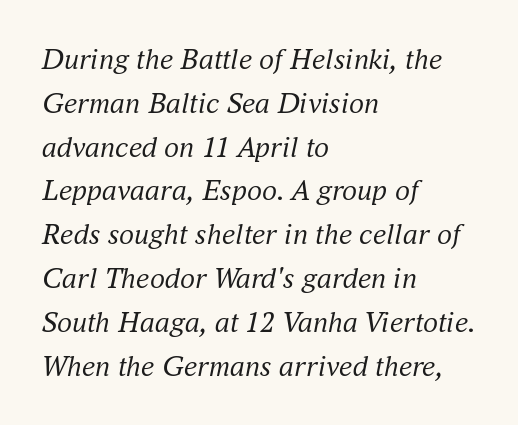
These lines were composed using italics. You can tell from the footed stems that serif type was used. Line starts are locked; line ends wander. Compared with typical paragraphs, the rows here are spaced about the same. The gaps between neighbouring characters are ordinary and unremarkable. The passage shown is not underscored anywhere.
